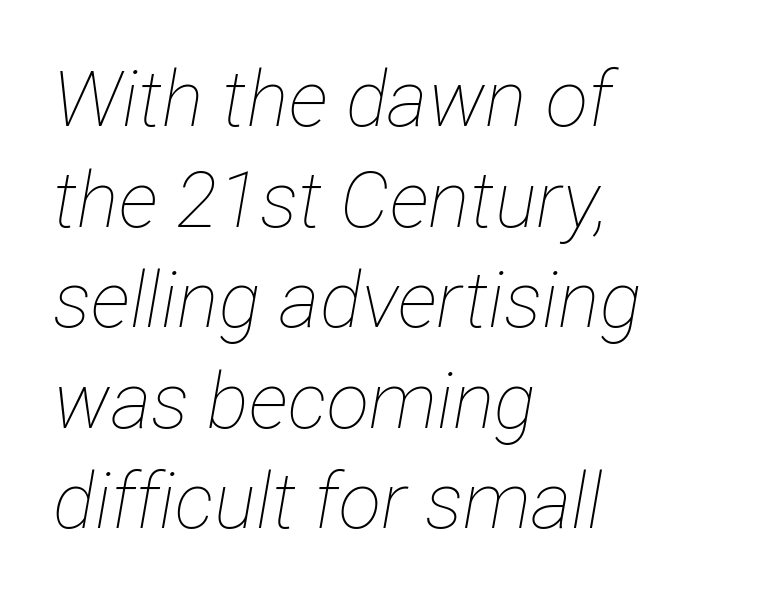
Q: Is the text bold? A: No.
Q: Is the text italic (slanted)? A: Yes, it leans right by about 12 degrees.
Q: Is the text underlined? A: No.
Q: How is the paragraph aligned? A: Left-aligned.
Q: Is the spacing between letters normal or unusually wide? A: Normal.
Q: Is the spacing between lines tight, normal or loose? A: Normal.
Q: Width (condensed, normal, or wide)? A: Condensed.
Q: Stroke contrast? A: Low.
Q: x-height? A: Medium.
Q: Monospaced? A: No.
